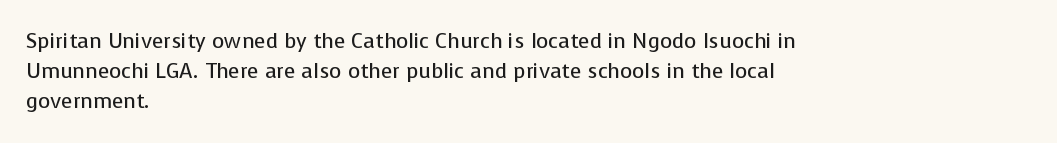
Q: Is the text bold? A: No.
Q: Is the text italic (slanted)? A: No, it is upright.
Q: Is the text underlined? A: No.
Q: How is the paragraph aligned? A: Left-aligned.
Q: Is the spacing between letters normal or unusually wide? A: Normal.
Q: Is the spacing between lines tight, normal or loose? A: Normal.
